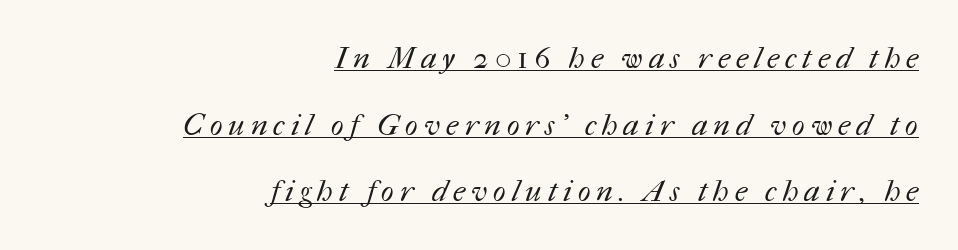
Q: Is the text bold? A: No.
Q: Is the text underlined? A: Yes.
Q: How is the paragraph aligned? A: Right-aligned.
Q: Is the spacing between letters normal or unusually wide? A: Unusually wide.
Q: Is the spacing between lines tight, normal or loose? A: Loose.
Q: Width (condensed, normal, or wide)? A: Normal.
Q: Stroke contrast? A: Medium.
Q: x-height? A: Medium.
Q: Monospaced? A: No.
